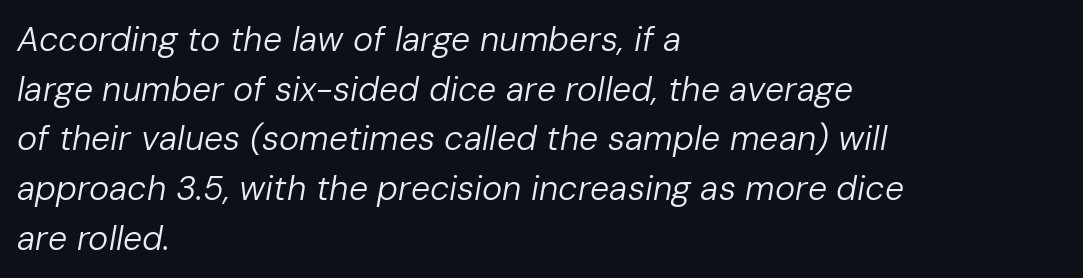
{"italic": "yes", "lean": "right", "slant_degrees": 10, "bold": "no", "weight": "regular", "width": "normal", "stroke_contrast": "low", "x_height": "medium", "monospaced": "no", "underline": "no", "align": "left", "line_spacing": "normal", "line_spacing_ratio": 1.46, "letter_spacing": "normal", "letter_spacing_em": 0.0, "glyph_px": 34}
